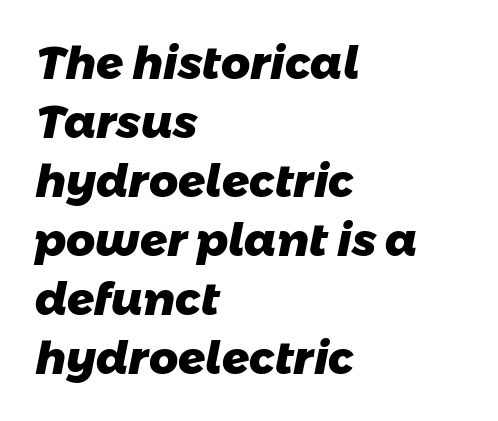
Q: Is the text bold? A: Yes.
Q: Is the typeface a serif or a sans-serif typeface? A: Sans-serif.
Q: Is the text underlined? A: No.
Q: How is the paragraph aligned? A: Left-aligned.
Q: Is the spacing between letters normal or unusually wide? A: Normal.
Q: Is the spacing between lines tight, normal or loose? A: Normal.
Q: Width (condensed, normal, or wide)? A: Normal.
Q: Stroke contrast? A: Low.
Q: x-height? A: Medium.
Q: Monospaced? A: No.
